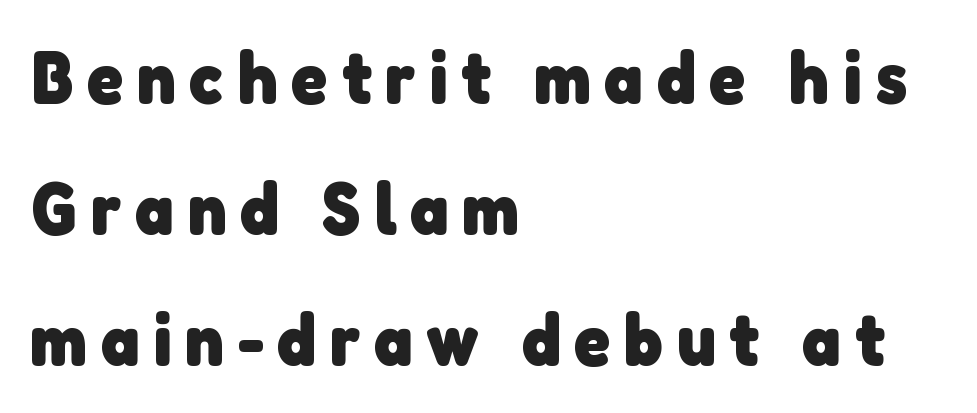
The image shows 74 px heavy sans-serif type; set left-aligned, line spacing 1.77x, not underlined; low stroke contrast and a medium x-height.
